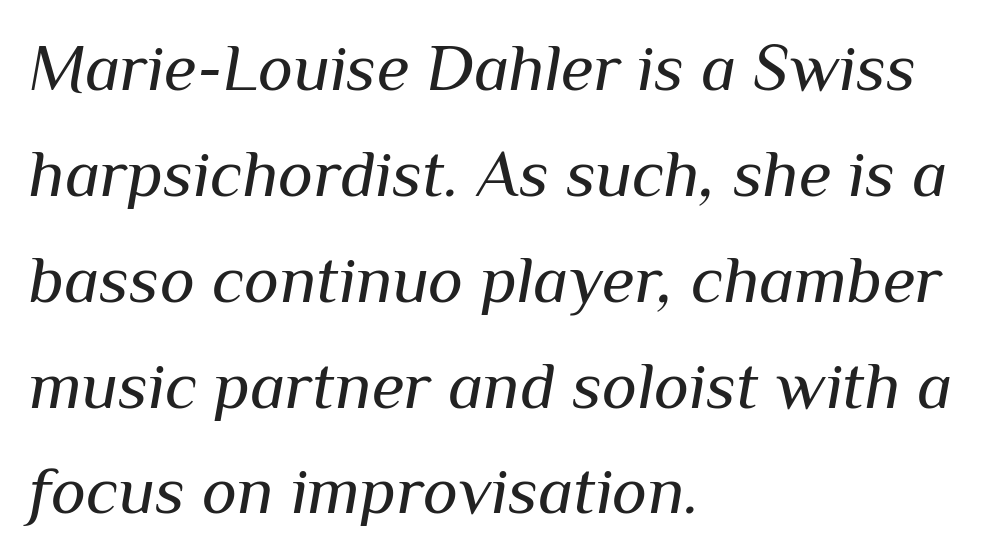
Horizontal bands of white between lines are of average thickness. Vertical stems look standard width or narrower in stroke. Default kerning and tracking; the words read as compact shapes. The font's italic variant was chosen for this text.
